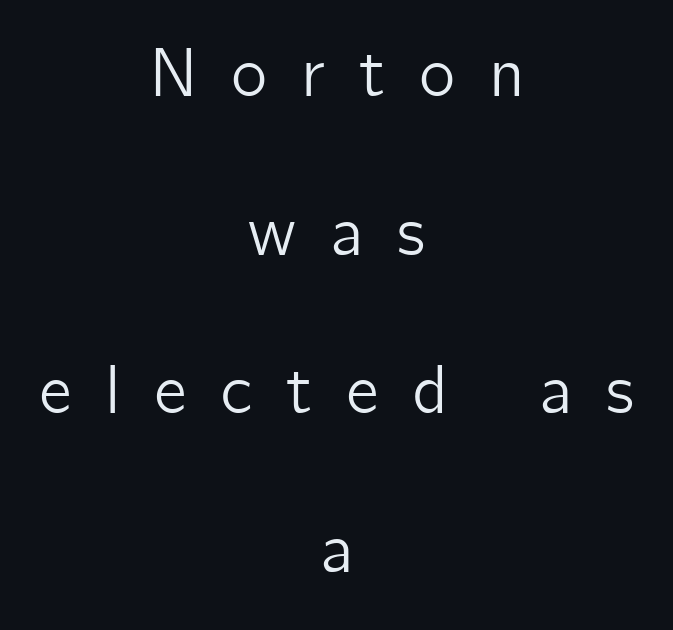
The image shows 69 px sans-serif type, upright; set centered, loose line spacing (2.3x), unusually wide letter spacing (+0.49 em), not underlined; low stroke contrast and a medium x-height.
